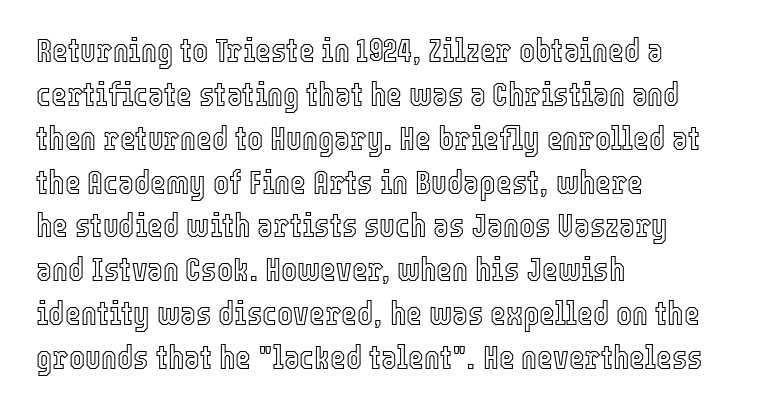
The image shows 34 px condensed type, upright; set left-aligned, normal line spacing (1.29x), normal letter spacing, not underlined; a medium x-height.
